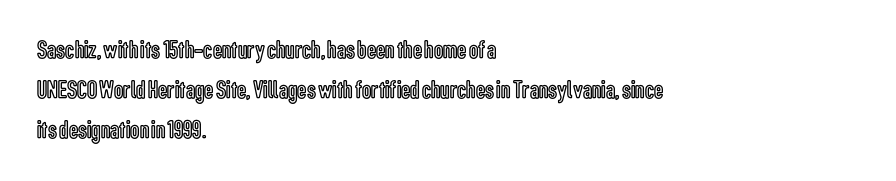
The image shows 26 px text type, upright; set left-aligned, normal line spacing (1.53x), normal letter spacing, not underlined.
